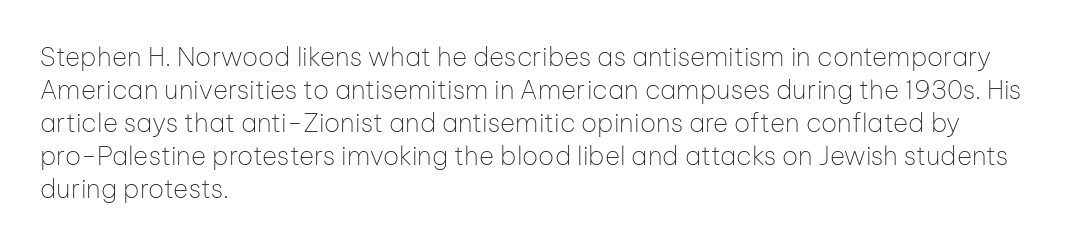
Q: Is the text bold? A: No.
Q: Is the text italic (slanted)? A: No, it is upright.
Q: Is the text underlined? A: No.
Q: How is the paragraph aligned? A: Left-aligned.
Q: Is the spacing between letters normal or unusually wide? A: Normal.
Q: Is the spacing between lines tight, normal or loose? A: Normal.
